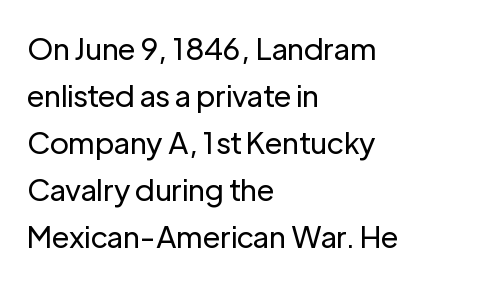
The image shows 30 px regular-weight sans-serif type, upright; set left-aligned, normal line spacing (1.57x), normal letter spacing, not underlined; low stroke contrast and a medium x-height.
